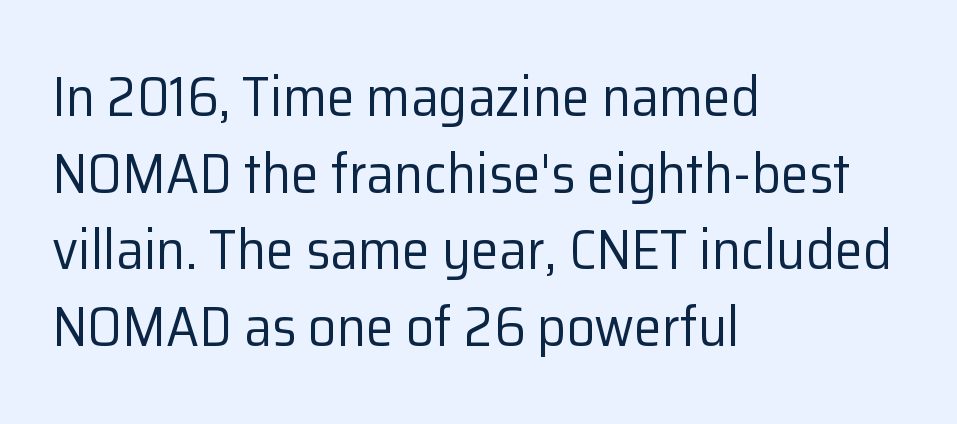
The image shows 56 px regular-weight sans-serif type, upright; set left-aligned, normal line spacing (1.37x), normal letter spacing, not underlined; low stroke contrast and a medium x-height.
